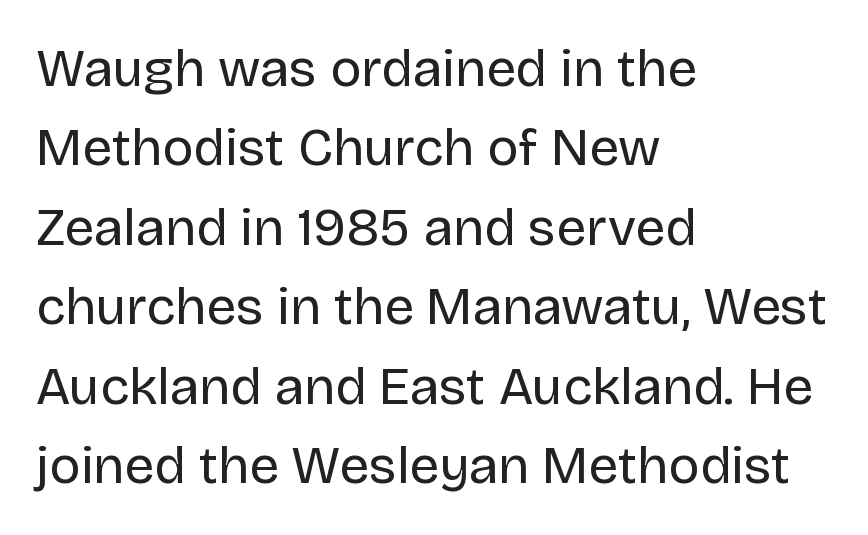
Each stroke keeps to a modest, everyday thickness or less. Leading: standard. Italic? Not at all — the glyphs are vertical. Note the varied advance widths — an 'i' is clearly narrower than an 'm'.
